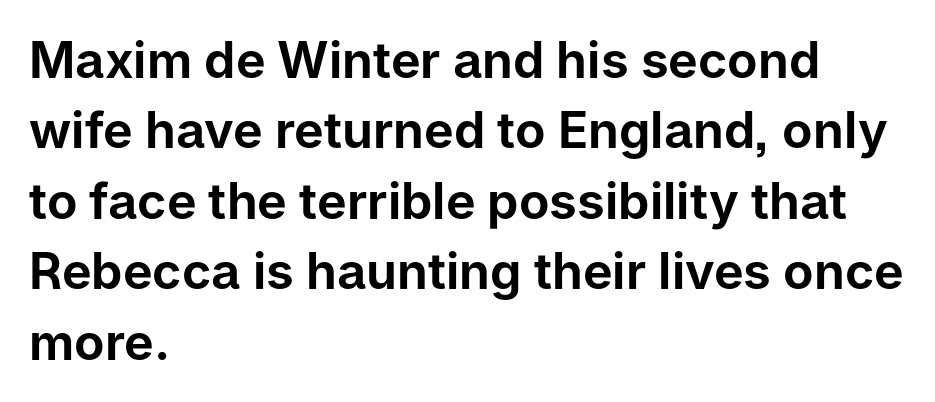
The image shows 50 px sans-serif type, upright; set left-aligned, normal line spacing (1.41x), normal letter spacing, not underlined; low stroke contrast and a medium x-height.
